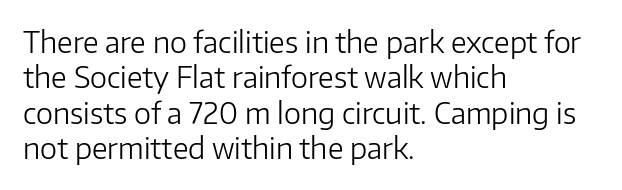
The image shows 29 px light sans-serif type, upright; set left-aligned, line spacing 1.22x, normal letter spacing, not underlined; low stroke contrast and a medium x-height.
